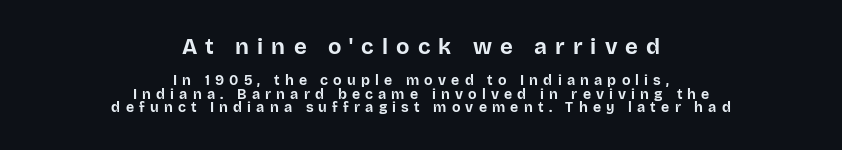
The line-height multiplier appears low, near solid setting. Bare-footed words on every line. The letters are bold, with thick, heavy strokes. The lettering holds an erect, upright posture throughout.
